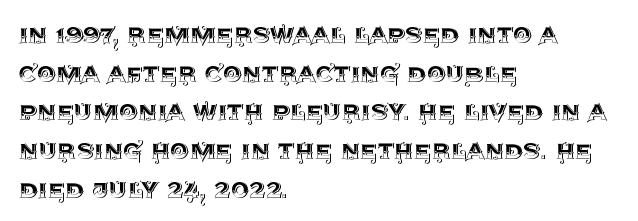
The image shows 30 px text type, upright; set left-aligned, normal line spacing (1.29x), normal letter spacing, not underlined; a large x-height.
